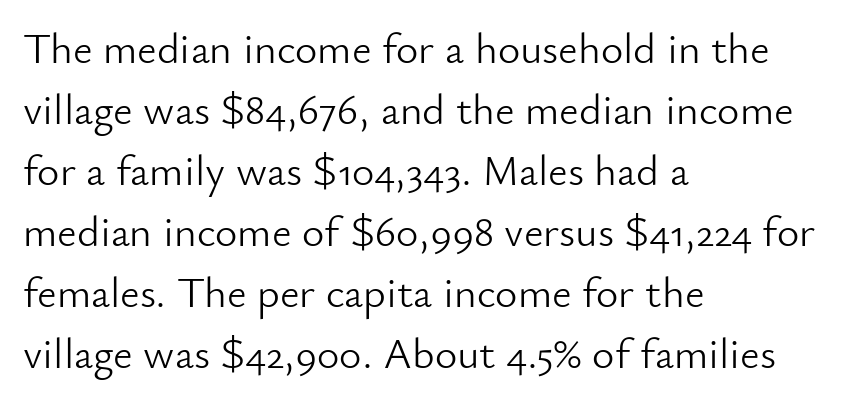
The image shows 43 px light sans-serif type, upright; set left-aligned, normal line spacing (1.42x), normal letter spacing, not underlined; low stroke contrast and a small x-height.
